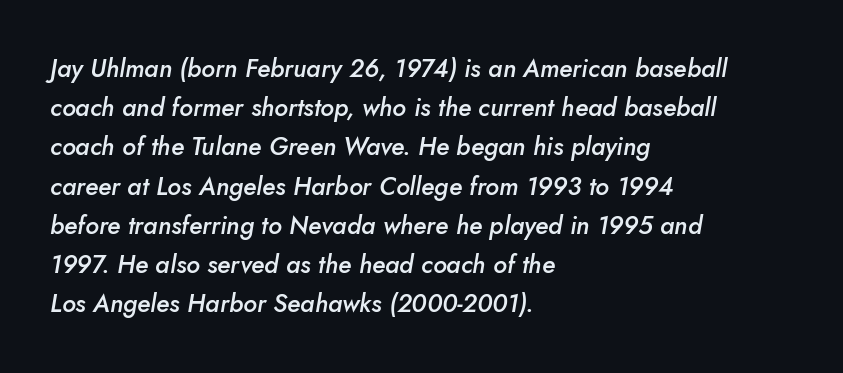
{"italic": "yes", "lean": "right", "slant_degrees": 5, "bold": "semi", "underline": "no", "align": "left", "line_spacing": "normal", "line_spacing_ratio": 1.57, "letter_spacing": "normal", "letter_spacing_em": 0.0, "glyph_px": 25}
